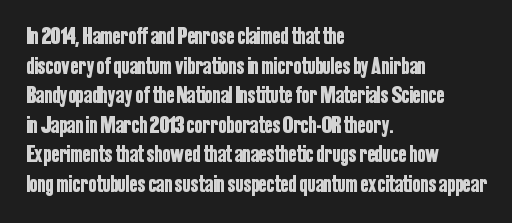
{"italic": "no", "underline": "no", "align": "left", "line_spacing_ratio": 1.23, "letter_spacing": "normal", "letter_spacing_em": 0.0, "glyph_px": 24}
